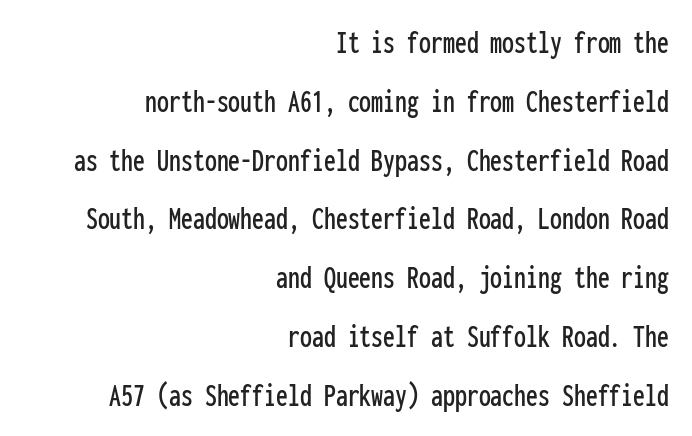
{"serif": "no", "italic": "no", "width": "condensed", "stroke_contrast": "low", "x_height": "medium", "monospaced": "yes", "underline": "no", "align": "right", "line_spacing_ratio": 1.73, "letter_spacing": "normal", "letter_spacing_em": 0.0, "glyph_px": 34}
